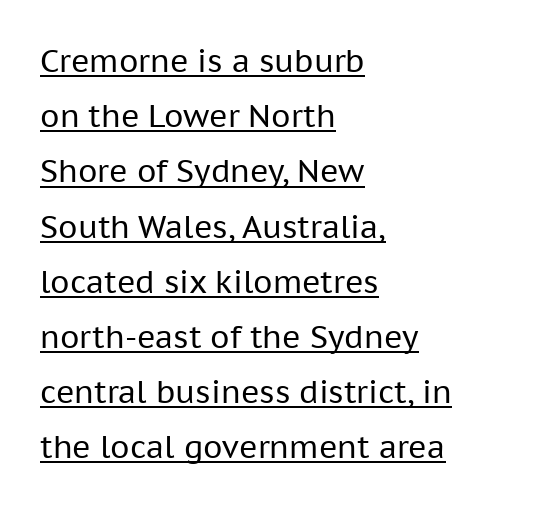
Q: Is the text bold? A: No.
Q: Is the text italic (slanted)? A: No, it is upright.
Q: Is the typeface a serif or a sans-serif typeface? A: Sans-serif.
Q: Is the text underlined? A: Yes.
Q: How is the paragraph aligned? A: Left-aligned.
Q: Is the spacing between letters normal or unusually wide? A: Normal.
Q: Width (condensed, normal, or wide)? A: Normal.
Q: Stroke contrast? A: Low.
Q: x-height? A: Medium.
Q: Monospaced? A: No.
